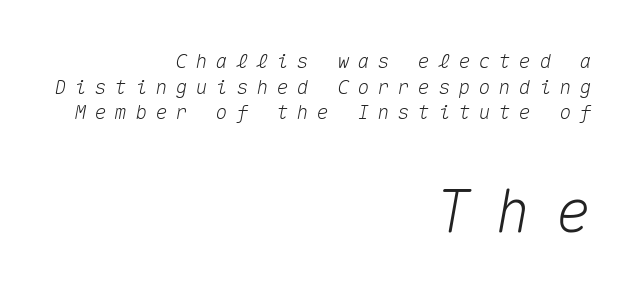
{"italic": "yes", "lean": "right", "slant_degrees": 10, "width": "normal", "stroke_contrast": "medium", "x_height": "medium", "monospaced": "yes", "underline": "no", "align": "right", "line_spacing": "normal", "line_spacing_ratio": 1.28, "letter_spacing": "wide", "letter_spacing_em": 0.41, "larger_block": "second", "size_ratio": 2.95, "glyph_px": 59}
